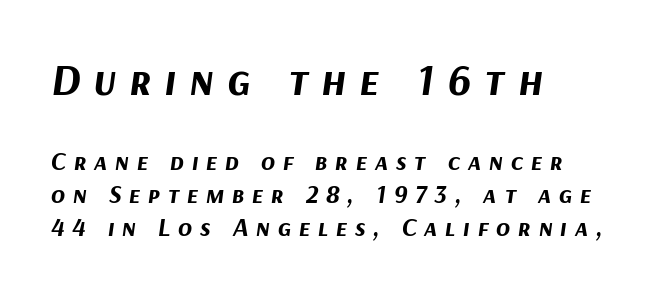
{"italic": "yes", "lean": "right", "slant_degrees": 9, "bold": "yes", "weight": "bold", "width": "normal", "stroke_contrast": "medium", "x_height": "medium", "monospaced": "no", "underline": "no", "align": "left", "line_spacing": "normal", "line_spacing_ratio": 1.28, "letter_spacing": "wide", "letter_spacing_em": 0.29, "larger_block": "first", "size_ratio": 1.73, "glyph_px": 45}
